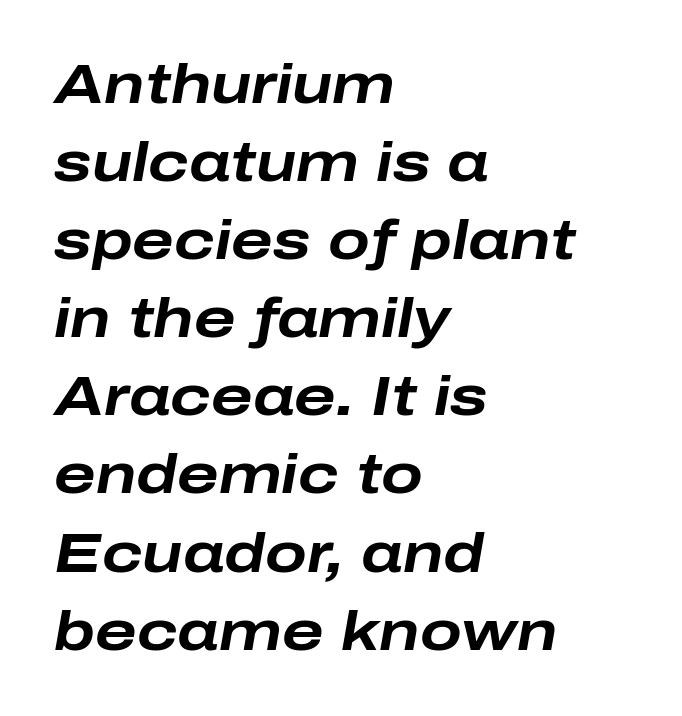
Q: Is the text bold? A: Yes.
Q: Is the text italic (slanted)? A: Yes, it leans right by about 10 degrees.
Q: Is the text underlined? A: No.
Q: How is the paragraph aligned? A: Left-aligned.
Q: Is the spacing between letters normal or unusually wide? A: Normal.
Q: Is the spacing between lines tight, normal or loose? A: Normal.
Q: Width (condensed, normal, or wide)? A: Wide.
Q: Stroke contrast? A: Low.
Q: x-height? A: Medium.
Q: Monospaced? A: No.
